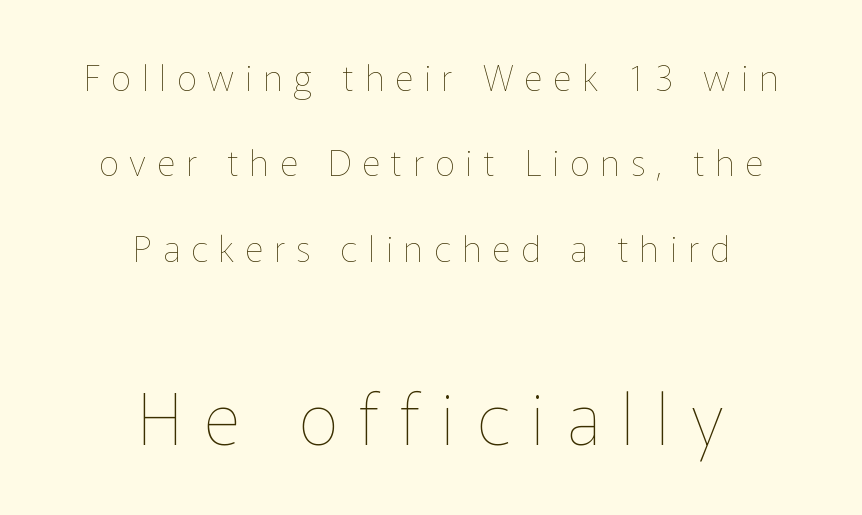
Q: Is the text bold? A: No.
Q: Is the text italic (slanted)? A: No, it is upright.
Q: Is the text underlined? A: No.
Q: How is the paragraph aligned? A: Centered.
Q: Is the spacing between letters normal or unusually wide? A: Unusually wide.
Q: Is the spacing between lines tight, normal or loose? A: Loose.
Q: Which block of text is set in a larger size, the first (top) or the second (bottom)? A: The second (bottom) one.
Q: Width (condensed, normal, or wide)? A: Normal.
Q: Stroke contrast? A: Low.
Q: x-height? A: Medium.
Q: Monospaced? A: No.
